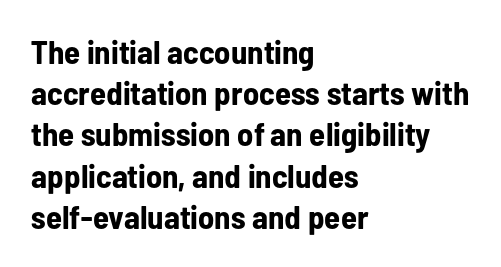
Horizontal bands of white between lines are of average thickness. Is there any slant? The stems are plumb. Inter-character spacing is left at the font's built-in metrics. Where is the straight margin? On the left.
